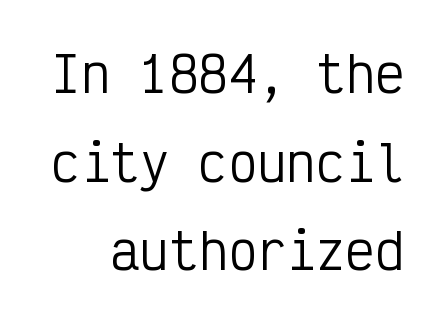
The image shows 49 px regular-weight, condensed sans-serif type, upright, monospaced; set line spacing 1.81x, normal letter spacing, not underlined; low stroke contrast and a medium x-height.
